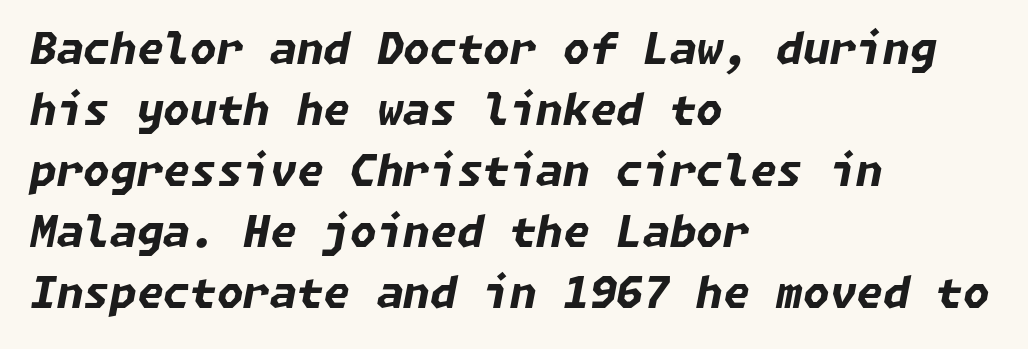
Is the letter spacing exaggerated? No — it looks like the ordinary default. If you drew a line through each stem, it would be angled. Left-aligned paragraph, ragged on the right. The glyphs are unaccompanied by any horizontal stroke below them. Emphasis by weight is at full strength: bold. In terms of leading, this rendering sits right in the middle.
